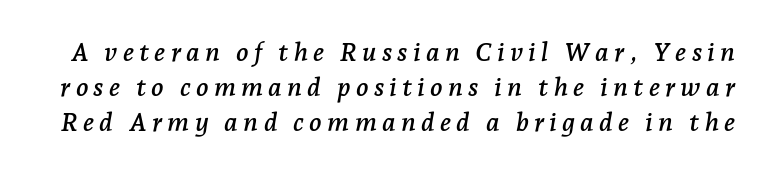
{"italic": "yes", "lean": "right", "slant_degrees": 7, "underline": "no", "line_spacing": "normal", "line_spacing_ratio": 1.35, "letter_spacing": "wide", "letter_spacing_em": 0.2, "glyph_px": 26}
